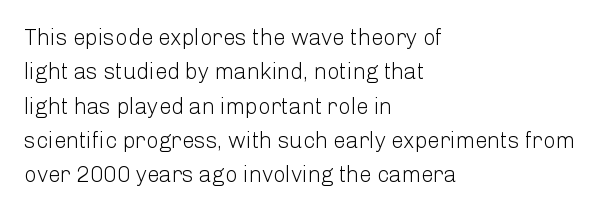
The image shows 22 px text type, upright; set left-aligned, normal line spacing (1.56x), normal letter spacing, not underlined.
